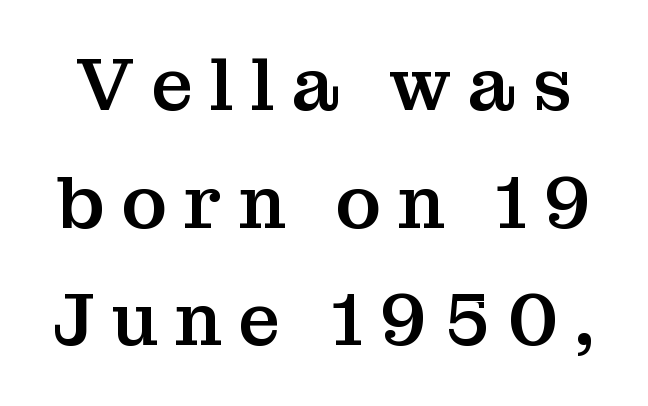
Classification — serif. Observe the wide spacing: letters keep a clear distance from each other. Normally led — the rows are evenly, conventionally spaced. Tall strokes in this sample are plumb rather than angled.
